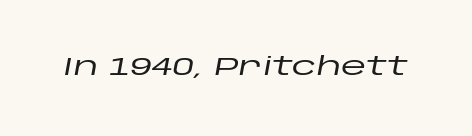
Q: Is the text italic (slanted)? A: Yes, it leans right by about 10 degrees.
Q: Is the text underlined? A: No.
Q: Is the spacing between letters normal or unusually wide? A: Normal.
